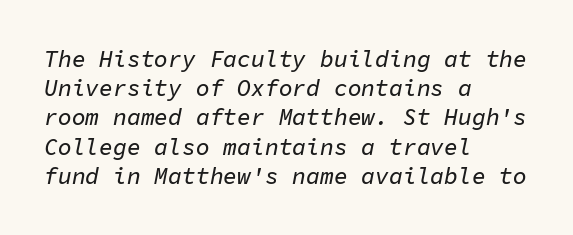
{"italic": "yes", "lean": "right", "slant_degrees": 11, "underline": "no", "align": "left", "line_spacing": "normal", "line_spacing_ratio": 1.27, "letter_spacing": "normal", "letter_spacing_em": 0.0, "glyph_px": 23}
